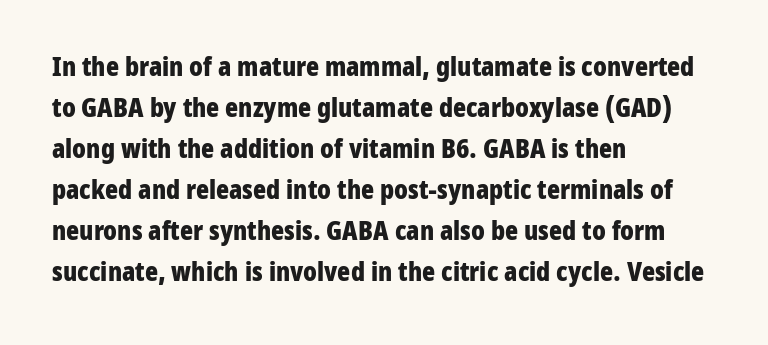
Line beginnings align vertically; line endings do not. Between one letter and the next there's only the usual sliver of space. Notice how descenders clear the ascenders below comfortably — that's standard leading. Does the lettering tilt? It doesn't — this is upright. Letters rest on an invisible, unmarked baseline.
